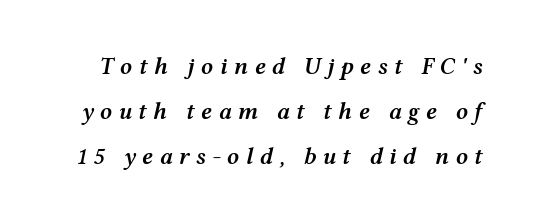
The image shows 24 px text type, italic (leaning right); set line spacing 1.87x, unusually wide letter spacing (+0.26 em), not underlined.
